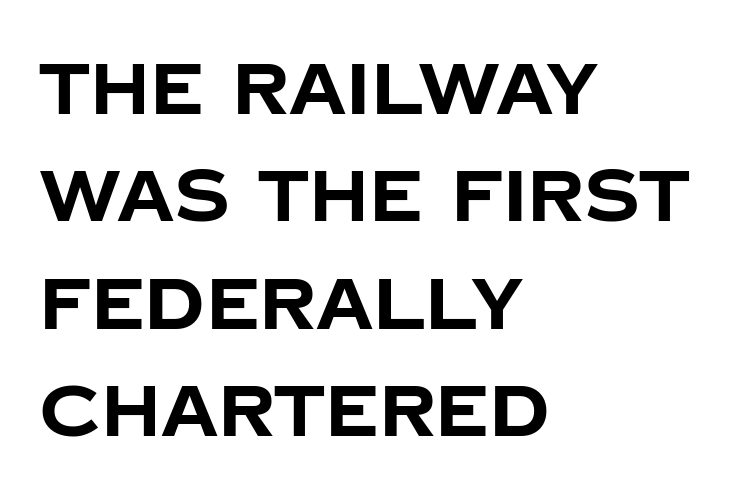
{"serif": "no", "italic": "no", "bold": "yes", "weight": "bold", "width": "normal", "stroke_contrast": "low", "x_height": "large", "monospaced": "no", "underline": "no", "align": "left", "line_spacing": "normal", "line_spacing_ratio": 1.49, "letter_spacing": "normal", "letter_spacing_em": 0.0, "glyph_px": 72}
